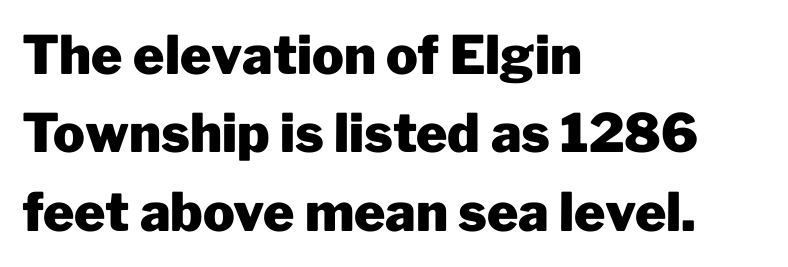
The tracking reads as untouched default to a designer's eye. Is the block centered? No — it sits flush against the left margin. In terms of weight, the rendering is a true, heavy bold. The foot of each line stays bare and open. The font's upright variant was chosen for this text. The letters carry no serifs — their stems end cleanly without finishing strokes.
